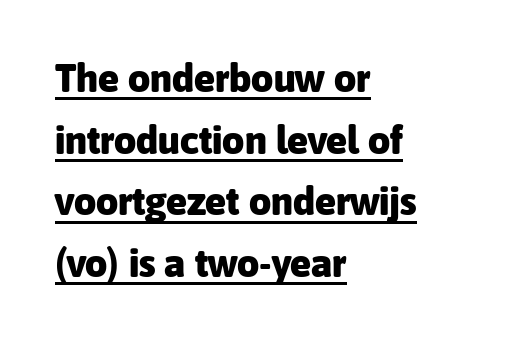
Q: Is the text bold? A: Yes.
Q: Is the text italic (slanted)? A: No, it is upright.
Q: Is the typeface a serif or a sans-serif typeface? A: Sans-serif.
Q: Is the text underlined? A: Yes.
Q: How is the paragraph aligned? A: Left-aligned.
Q: Is the spacing between letters normal or unusually wide? A: Normal.
Q: Is the spacing between lines tight, normal or loose? A: Normal.
Q: Width (condensed, normal, or wide)? A: Normal.
Q: Stroke contrast? A: Low.
Q: x-height? A: Medium.
Q: Monospaced? A: No.
